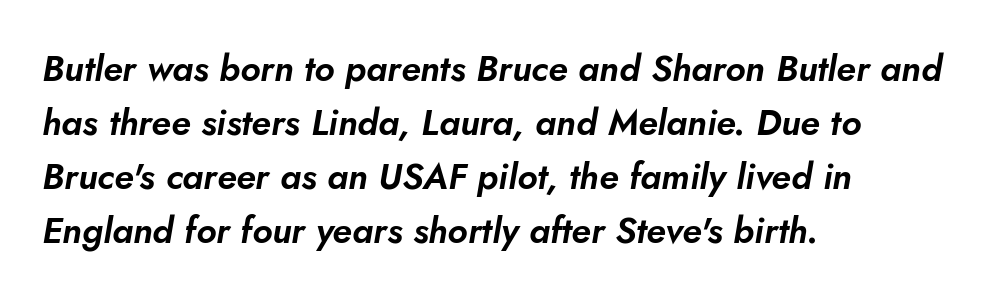
{"italic": "yes", "lean": "right", "slant_degrees": 10, "width": "normal", "stroke_contrast": "low", "x_height": "small", "monospaced": "no", "underline": "no", "align": "left", "line_spacing": "normal", "line_spacing_ratio": 1.5, "letter_spacing": "normal", "letter_spacing_em": 0.0, "glyph_px": 36}
